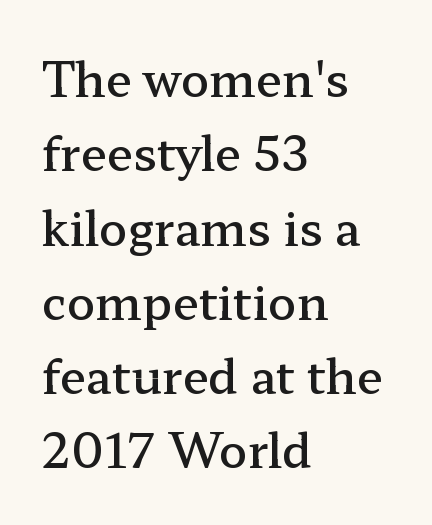
The image shows 47 px semibold, wide serif type, upright; set left-aligned, normal line spacing (1.58x), normal letter spacing, not underlined; low stroke contrast and a medium x-height.
